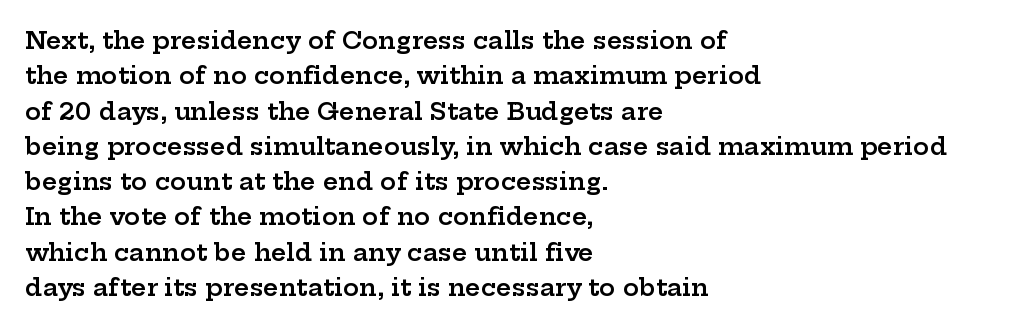
{"italic": "no", "bold": "semi", "underline": "no", "align": "left", "line_spacing": "normal", "line_spacing_ratio": 1.47, "letter_spacing": "normal", "letter_spacing_em": 0.0, "glyph_px": 24}
